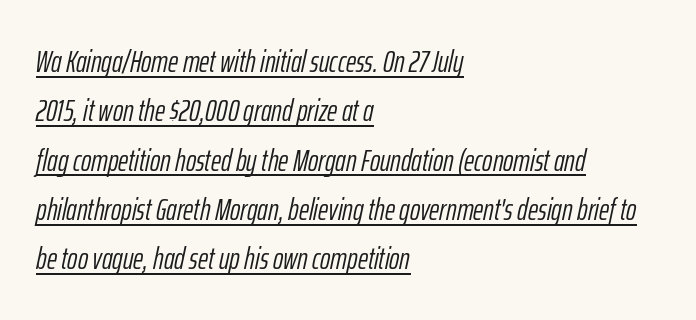
Letter spacing: default. The characters are drawn with everyday or finer stroke widths. The typesetter chose a ragged-right arrangement here. Descenders here cross a horizontal rule under the line. These lines are rendered in a variable-pitch font.
